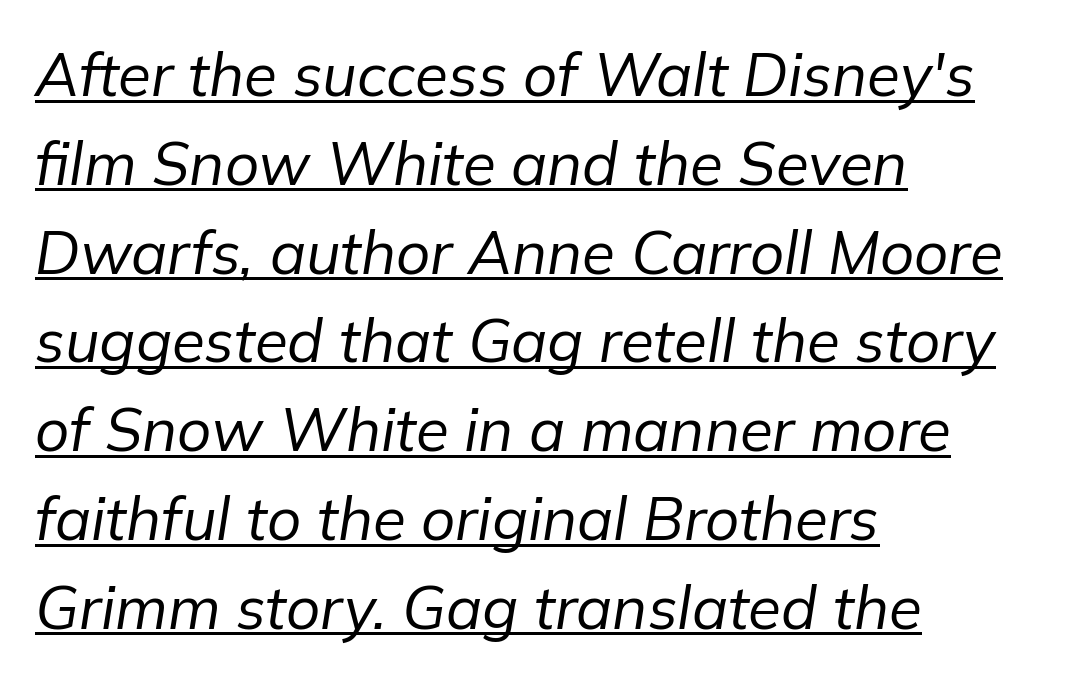
Here the glyphs are tracked normally, forming tight word shapes. The letters advance in unequal steps, a hallmark of proportional type. One-word summary of the alignment: left. Descenders here cross a horizontal rule under the line. Notice how descenders clear the ascenders below comfortably — that's standard leading.
